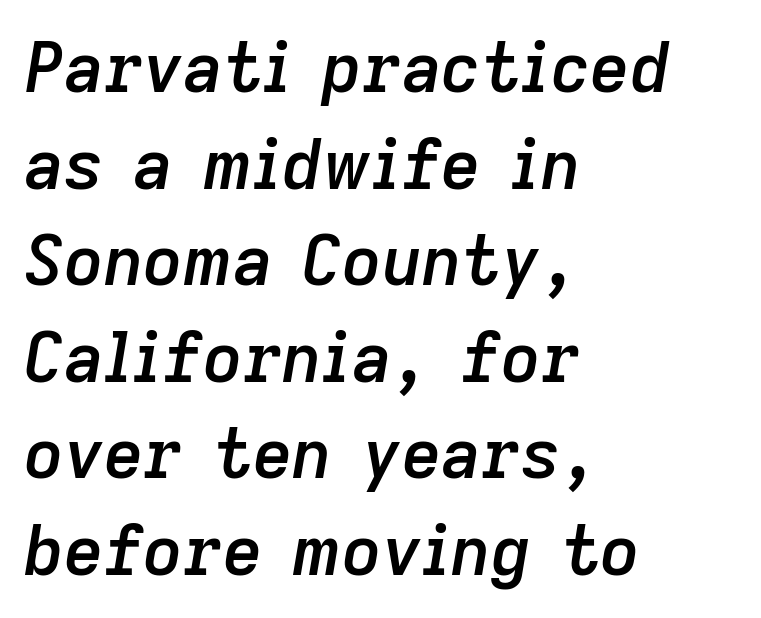
{"italic": "yes", "lean": "right", "slant_degrees": 9, "bold": "semi", "weight": "semibold", "width": "normal", "stroke_contrast": "low", "x_height": "medium", "monospaced": "no", "underline": "no", "align": "left", "line_spacing": "normal", "line_spacing_ratio": 1.4, "letter_spacing": "normal", "letter_spacing_em": 0.0, "glyph_px": 69}
